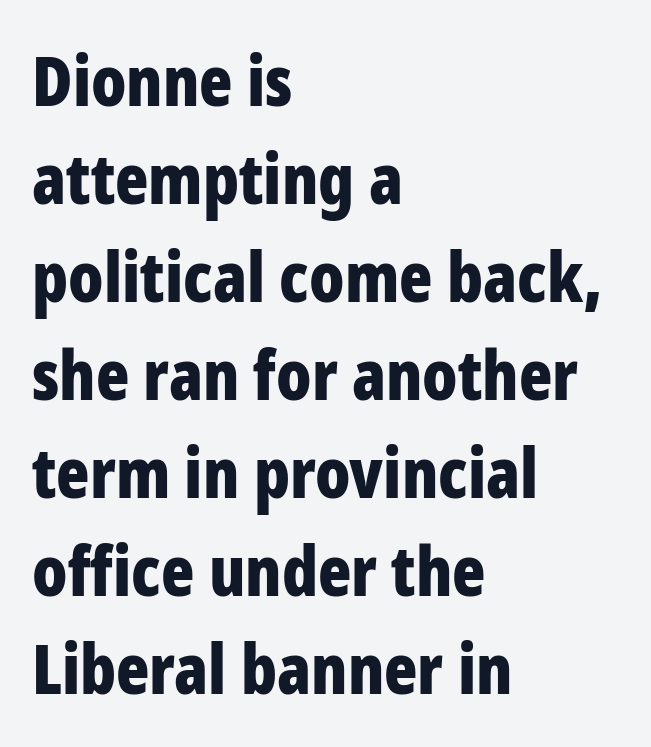
Q: Is the text bold? A: Yes.
Q: Is the text italic (slanted)? A: No, it is upright.
Q: Is the typeface a serif or a sans-serif typeface? A: Sans-serif.
Q: Is the text underlined? A: No.
Q: How is the paragraph aligned? A: Left-aligned.
Q: Is the spacing between letters normal or unusually wide? A: Normal.
Q: Is the spacing between lines tight, normal or loose? A: Normal.
Q: Width (condensed, normal, or wide)? A: Condensed.
Q: Stroke contrast? A: Low.
Q: x-height? A: Medium.
Q: Monospaced? A: No.
